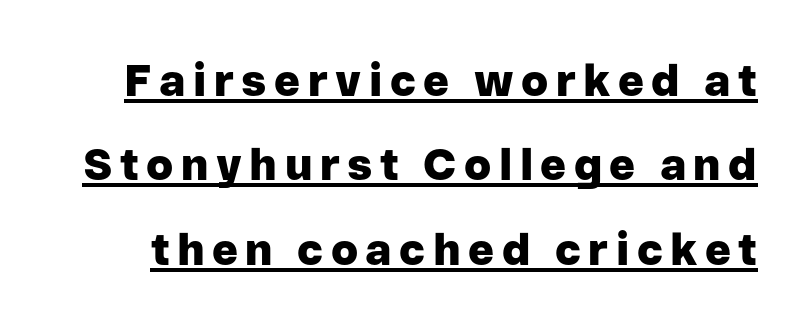
Note: no serifs on the glyphs. Does the lettering tilt? It doesn't — this is upright. Think of a printed novel: that variable character pitch is what you see here. Underlining? Definitely there. Strong, thick strokes mark this as bold type. Line spacing here is loose.
